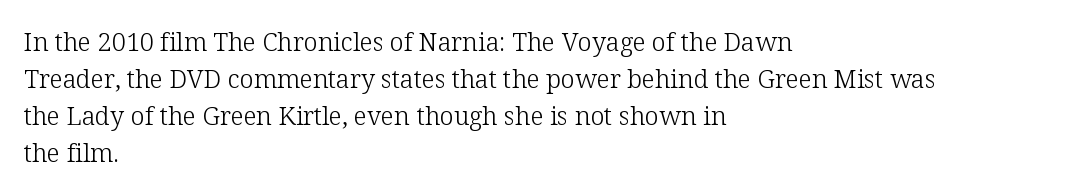
A typesetter would call this leading conventional body-copy spacing. Descender tails drop into unmarked territory. Visually the block forms a straight wall on the left and a jagged coastline on the right. Do the letters lean? They stand straight.
